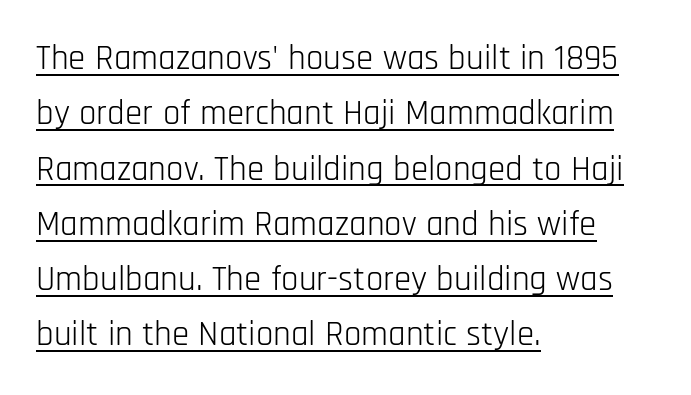
The image shows 35 px light, condensed sans-serif type, upright; set left-aligned, normal line spacing (1.58x), normal letter spacing, underlined; low stroke contrast and a large x-height.
